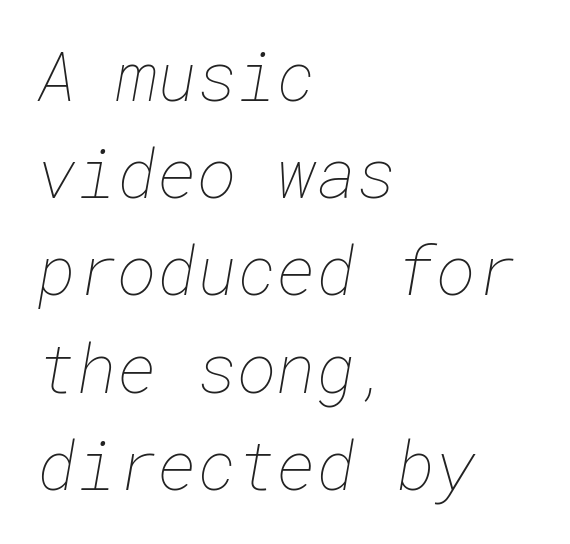
Q: Is the text bold? A: No.
Q: Is the text underlined? A: No.
Q: How is the paragraph aligned? A: Left-aligned.
Q: Is the spacing between letters normal or unusually wide? A: Normal.
Q: Is the spacing between lines tight, normal or loose? A: Normal.
Q: Width (condensed, normal, or wide)? A: Normal.
Q: Stroke contrast? A: Low.
Q: x-height? A: Medium.
